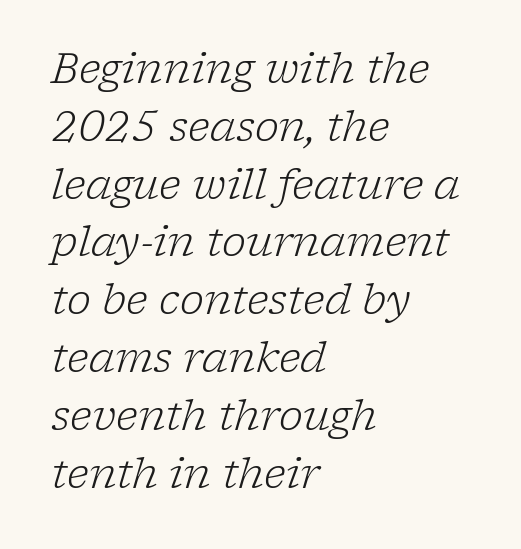
Q: Is the text bold? A: No.
Q: Is the text italic (slanted)? A: Yes, it leans right by about 17 degrees.
Q: Is the typeface a serif or a sans-serif typeface? A: Serif.
Q: Is the text underlined? A: No.
Q: How is the paragraph aligned? A: Left-aligned.
Q: Is the spacing between letters normal or unusually wide? A: Normal.
Q: Is the spacing between lines tight, normal or loose? A: Normal.
Q: Width (condensed, normal, or wide)? A: Normal.
Q: Stroke contrast? A: Low.
Q: x-height? A: Medium.
Q: Monospaced? A: No.
